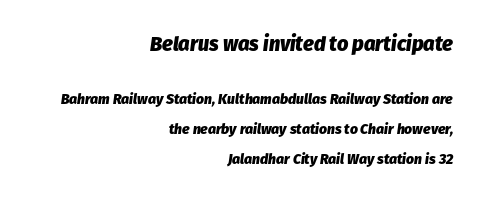
{"italic": "yes", "lean": "right", "slant_degrees": 8, "bold": "yes", "underline": "no", "align": "right", "line_spacing": "loose", "line_spacing_ratio": 2.12, "letter_spacing": "normal", "letter_spacing_em": 0.0, "larger_block": "first", "size_ratio": 1.43, "glyph_px": 20}
